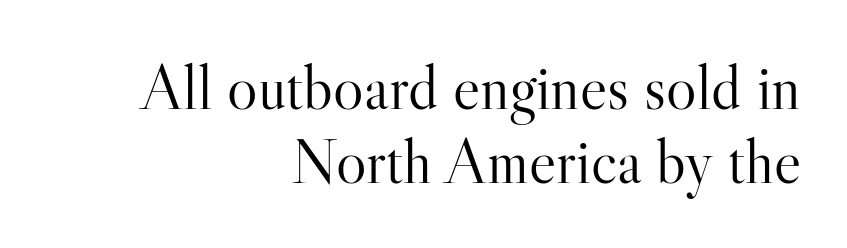
Q: Is the text bold? A: No.
Q: Is the text italic (slanted)? A: No, it is upright.
Q: Is the typeface a serif or a sans-serif typeface? A: Serif.
Q: Is the text underlined? A: No.
Q: How is the paragraph aligned? A: Right-aligned.
Q: Is the spacing between letters normal or unusually wide? A: Normal.
Q: Width (condensed, normal, or wide)? A: Normal.
Q: Stroke contrast? A: High.
Q: x-height? A: Small.
Q: Monospaced? A: No.
